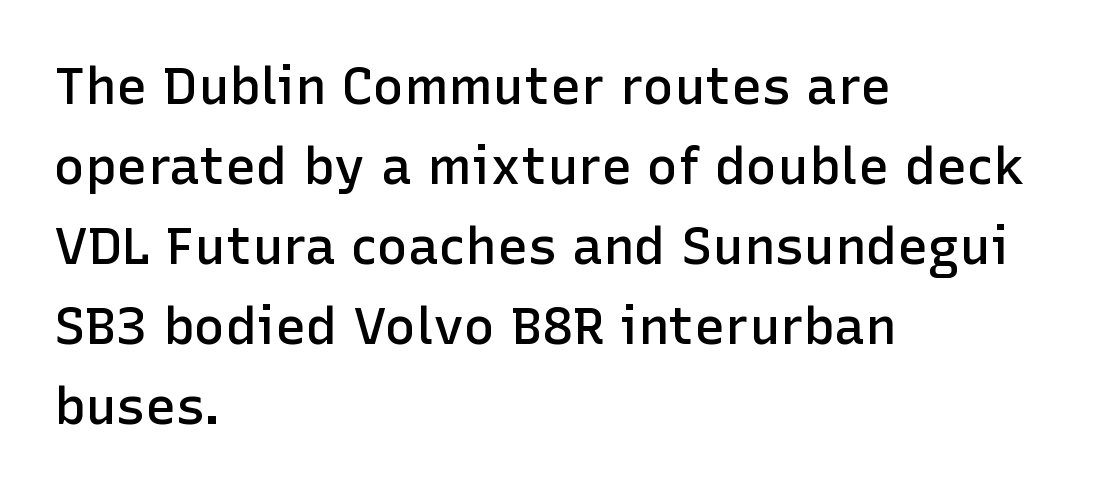
Q: Is the text bold? A: Semi-bold.
Q: Is the text italic (slanted)? A: No, it is upright.
Q: Is the typeface a serif or a sans-serif typeface? A: Sans-serif.
Q: Is the text underlined? A: No.
Q: How is the paragraph aligned? A: Left-aligned.
Q: Is the spacing between letters normal or unusually wide? A: Normal.
Q: Is the spacing between lines tight, normal or loose? A: Normal.
Q: Width (condensed, normal, or wide)? A: Normal.
Q: Stroke contrast? A: Low.
Q: x-height? A: Medium.
Q: Monospaced? A: No.
